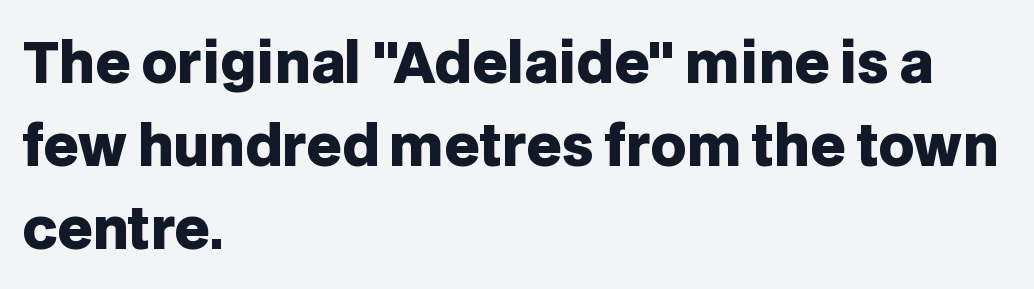
Q: Is the text bold? A: Yes.
Q: Is the text italic (slanted)? A: No, it is upright.
Q: Is the typeface a serif or a sans-serif typeface? A: Sans-serif.
Q: Is the text underlined? A: No.
Q: How is the paragraph aligned? A: Left-aligned.
Q: Is the spacing between letters normal or unusually wide? A: Normal.
Q: Is the spacing between lines tight, normal or loose? A: Normal.
Q: Width (condensed, normal, or wide)? A: Normal.
Q: Stroke contrast? A: Low.
Q: x-height? A: Large.
Q: Monospaced? A: No.
